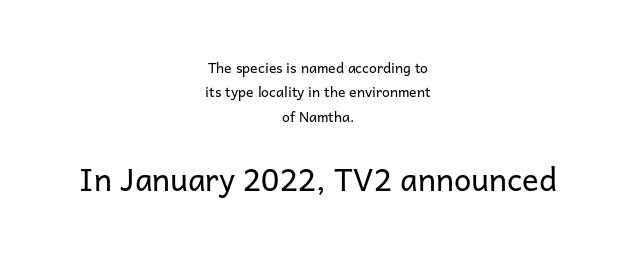
Character widths vary here, with narrow letters taking less room than wide ones. Both edges are ragged and mirror each other, which tells us the setting is centered. Unlike italic type, these characters show no tilt at all. Decoration check: the copy has no underline. There is no visible air inserted between adjacent glyphs.
